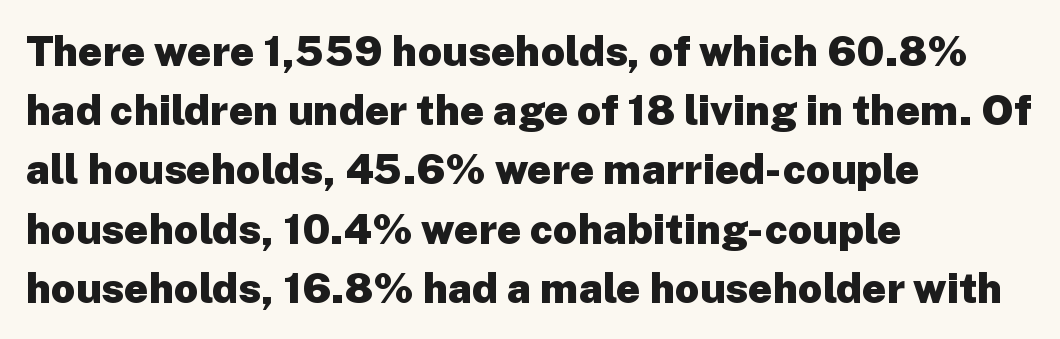
{"serif": "no", "italic": "no", "bold": "yes", "weight": "heavy", "width": "normal", "stroke_contrast": "low", "x_height": "medium", "monospaced": "no", "underline": "no", "align": "left", "line_spacing": "normal", "line_spacing_ratio": 1.41, "letter_spacing": "normal", "letter_spacing_em": 0.0, "glyph_px": 42}
